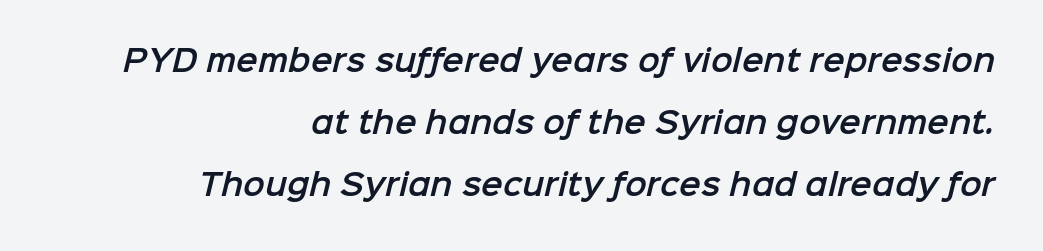
Q: Is the typeface a serif or a sans-serif typeface? A: Sans-serif.
Q: Is the text underlined? A: No.
Q: How is the paragraph aligned? A: Right-aligned.
Q: Is the spacing between letters normal or unusually wide? A: Normal.
Q: Is the spacing between lines tight, normal or loose? A: Loose.
Q: Width (condensed, normal, or wide)? A: Normal.
Q: Stroke contrast? A: Low.
Q: x-height? A: Medium.
Q: Monospaced? A: No.
